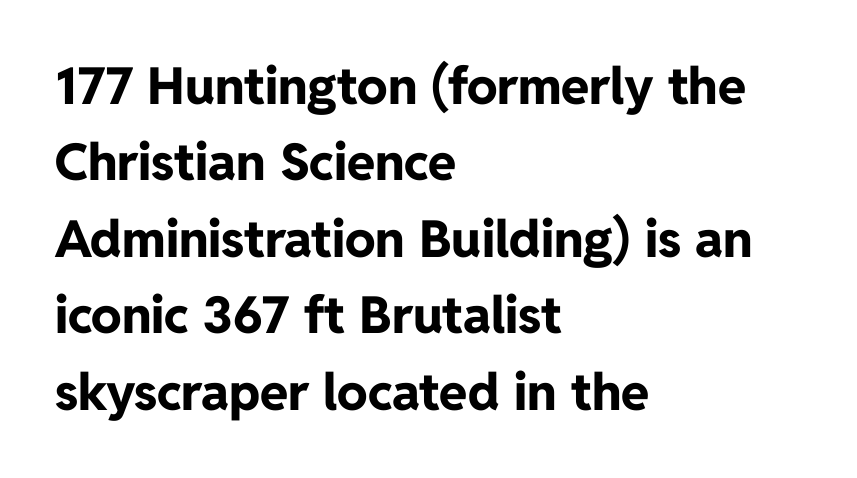
Quick note: not italic, upright. Think of a printed novel: that variable character pitch is what you see here. Rule under the text: the space is simply empty. How would I describe the line gaps? Plain and ordinary.
